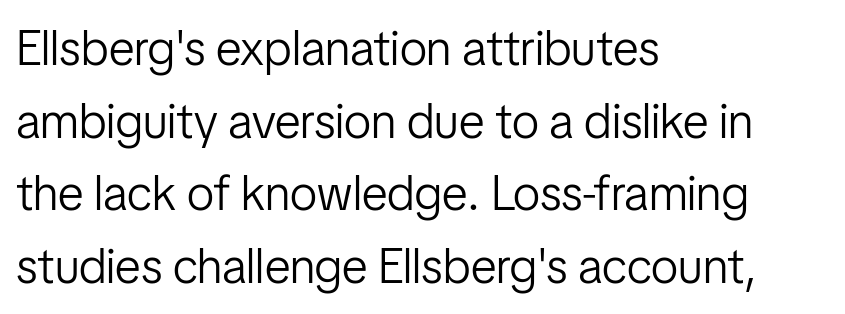
{"serif": "no", "italic": "no", "bold": "no", "weight": "light", "width": "condensed", "stroke_contrast": "low", "x_height": "medium", "monospaced": "no", "underline": "no", "align": "left", "line_spacing": "normal", "line_spacing_ratio": 1.48, "letter_spacing": "normal", "letter_spacing_em": 0.0, "glyph_px": 49}
